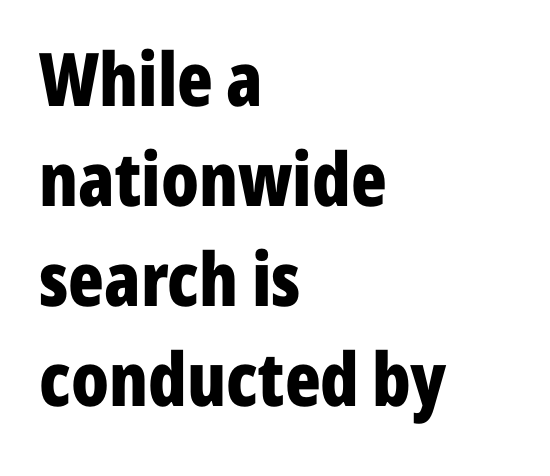
{"serif": "no", "italic": "no", "bold": "yes", "weight": "bold", "width": "condensed", "stroke_contrast": "low", "x_height": "medium", "monospaced": "no", "underline": "no", "align": "left", "line_spacing": "normal", "line_spacing_ratio": 1.35, "letter_spacing": "normal", "letter_spacing_em": 0.0, "glyph_px": 74}
